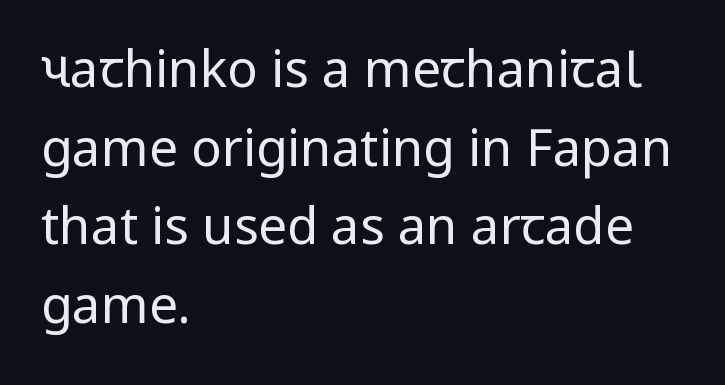
{"serif": "no", "italic": "no", "bold": "no", "weight": "regular", "width": "condensed", "stroke_contrast": "low", "x_height": "large", "monospaced": "no", "underline": "no", "align": "left", "line_spacing": "normal", "line_spacing_ratio": 1.54, "letter_spacing": "normal", "letter_spacing_em": 0.0, "glyph_px": 51}
